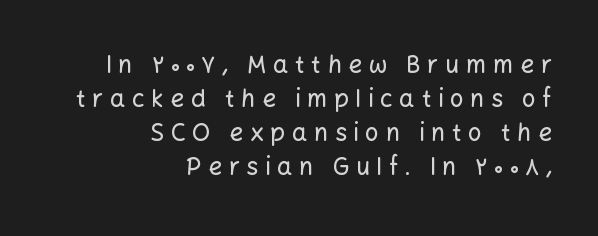
Compared with typical paragraphs, the rows here are spaced about the same. The ragged edge is on the left, which tells us the setting is flush right. The typography opts for an upright posture over an oblique one. Characters follow at a spacing far wider than the type designer built in. Words float on clear page, feet unadorned.
